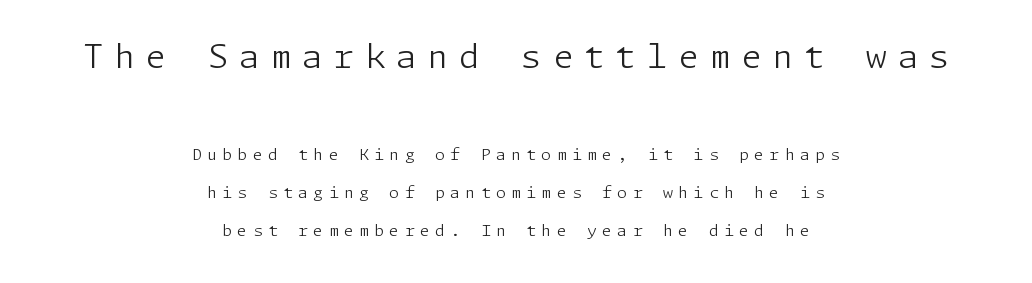
The image shows 33 px light sans-serif type, upright; set centered, loose line spacing (2.38x), unusually wide letter spacing (+0.33 em), not underlined; the first (top) block is 2.06x larger; low stroke contrast and a medium x-height.
